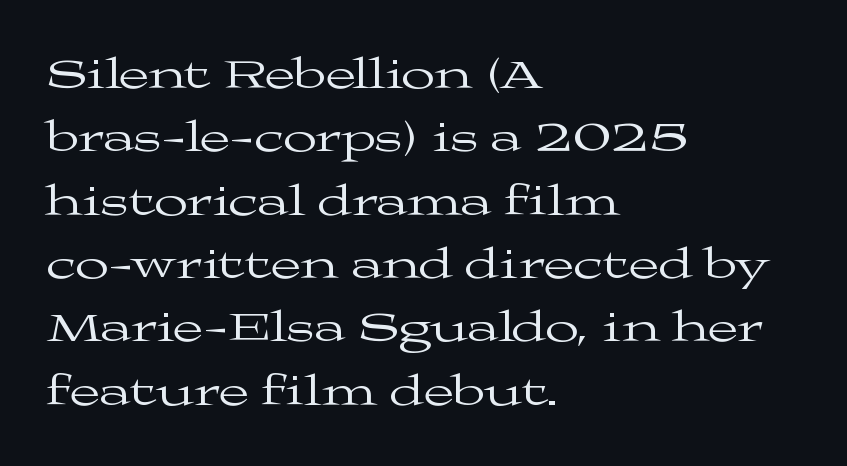
Q: Is the text bold? A: No.
Q: Is the text italic (slanted)? A: No, it is upright.
Q: Is the typeface a serif or a sans-serif typeface? A: Serif.
Q: Is the text underlined? A: No.
Q: How is the paragraph aligned? A: Left-aligned.
Q: Is the spacing between letters normal or unusually wide? A: Normal.
Q: Is the spacing between lines tight, normal or loose? A: Normal.
Q: Width (condensed, normal, or wide)? A: Wide.
Q: Stroke contrast? A: Medium.
Q: x-height? A: Medium.
Q: Monospaced? A: No.
